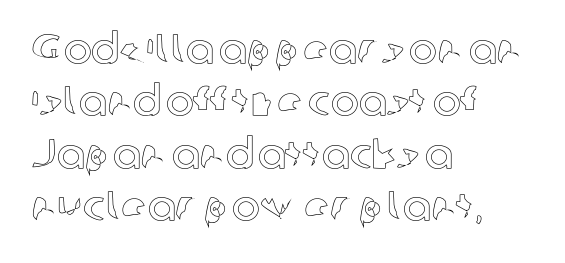
{"italic": "no", "width": "normal", "x_height": "medium", "monospaced": "no", "underline": "no", "align": "left", "line_spacing": "normal", "line_spacing_ratio": 1.25, "letter_spacing": "normal", "letter_spacing_em": 0.0, "glyph_px": 42}
